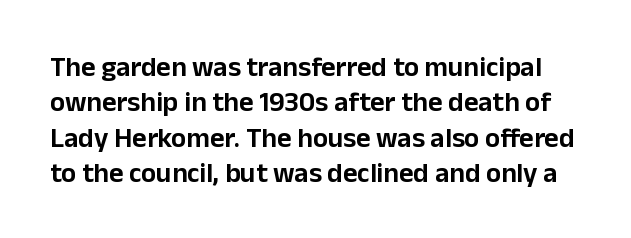
In terms of posture, this sample is upright. Think of a printed novel: that variable character pitch is what you see here. Words appear dense and cohesive because spacing is normal. Lines of text with bare space underneath. Is this a sans? Yes — the strokes have no serifs.
